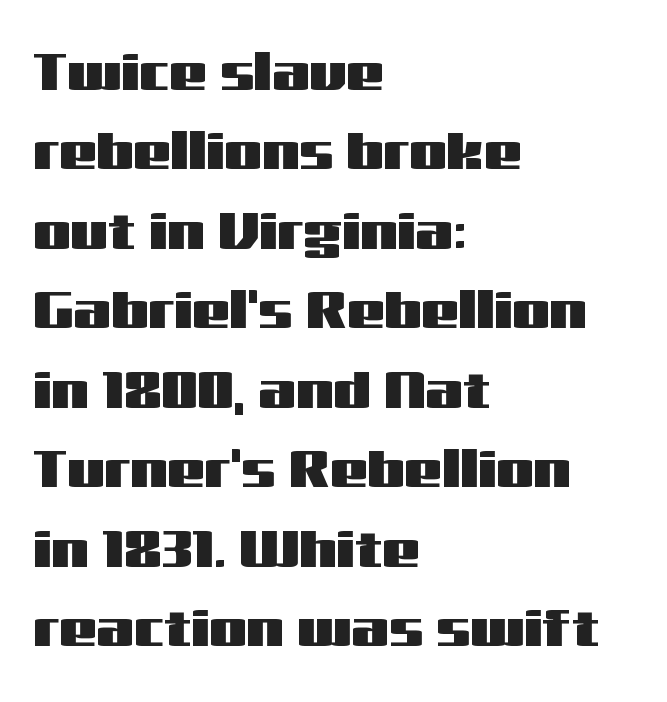
The image shows 53 px wide sans-serif type, upright; set left-aligned, normal line spacing (1.5x), normal letter spacing, not underlined; medium stroke contrast and a medium x-height.
